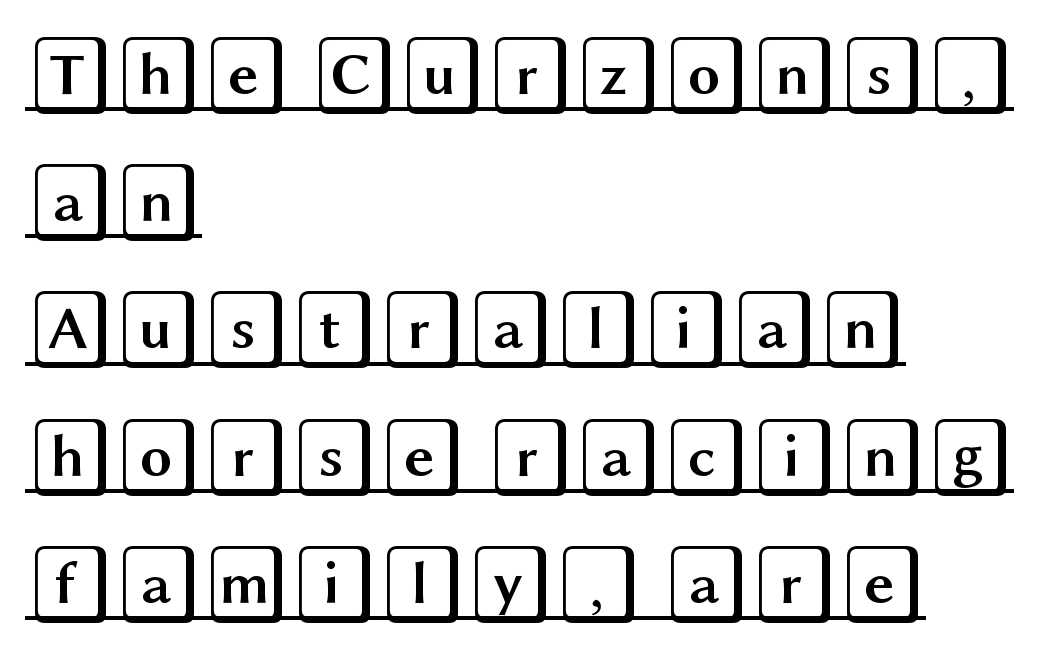
You can tell it's not italic because the verticals are truly vertical. The rag falls on the right side of this text block. Observe the ordinary spacing: letters are neighbours, not strangers. Underline: present.
